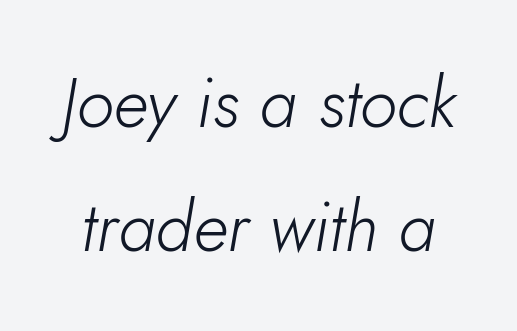
Type without underlining. Here the glyphs are tracked normally, forming tight word shapes. Notice how the stems are inclined rather than vertical — that's the hallmark of italics. The weight would be labelled regular, book, light, or lighter still. Looks like regular typesetting: each glyph gets only the width it needs.
